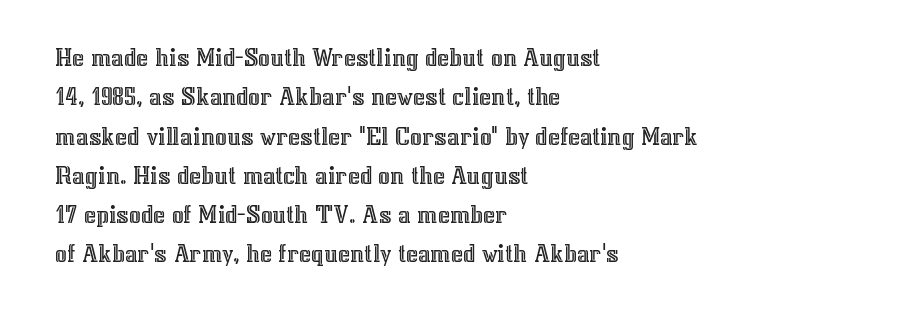
The image shows 26 px text type, upright; set left-aligned, normal line spacing (1.51x), normal letter spacing, not underlined.
